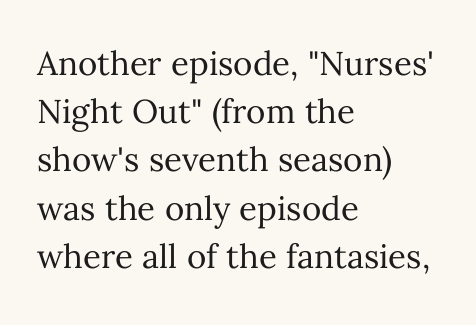
{"italic": "no", "bold": "no", "weight": "regular", "width": "normal", "stroke_contrast": "medium", "x_height": "medium", "monospaced": "no", "underline": "no", "align": "left", "line_spacing": "normal", "line_spacing_ratio": 1.46, "letter_spacing": "normal", "letter_spacing_em": 0.0, "glyph_px": 33}
